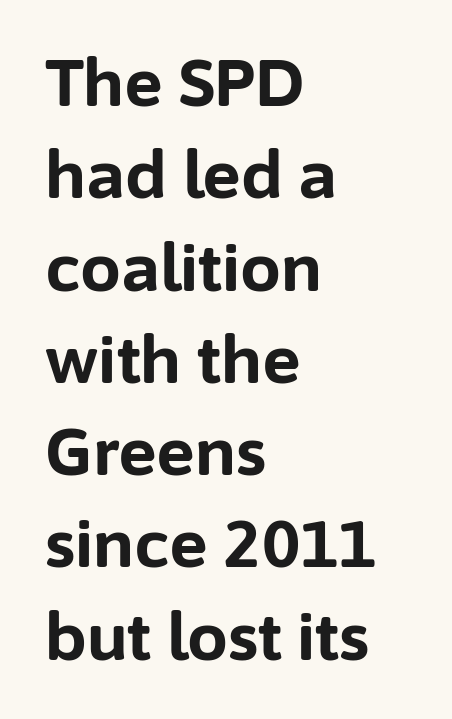
Q: Is the text bold? A: Yes.
Q: Is the text italic (slanted)? A: No, it is upright.
Q: Is the typeface a serif or a sans-serif typeface? A: Sans-serif.
Q: Is the text underlined? A: No.
Q: How is the paragraph aligned? A: Left-aligned.
Q: Is the spacing between letters normal or unusually wide? A: Normal.
Q: Is the spacing between lines tight, normal or loose? A: Normal.
Q: Width (condensed, normal, or wide)? A: Normal.
Q: Stroke contrast? A: Low.
Q: x-height? A: Medium.
Q: Monospaced? A: No.
